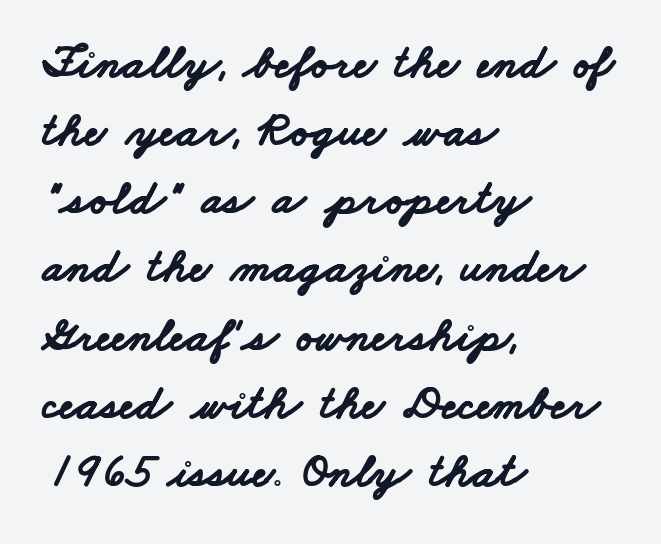
The image shows 48 px bold, wide sans-serif type; set left-aligned, normal line spacing (1.42x), normal letter spacing, not underlined; low stroke contrast and a small x-height.
